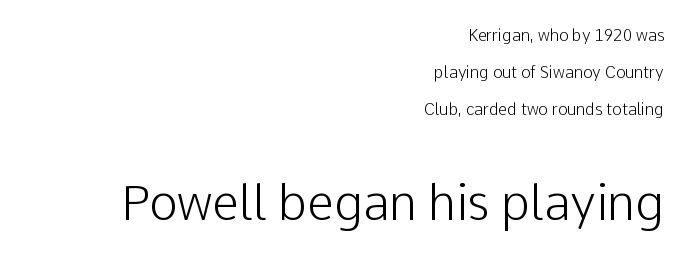
Does the leading feel generous? Absolutely, it's lavish. The baseline area is clear. Looks like regular typesetting: each glyph gets only the width it needs. On a weight scale, this lands at 450 or below. The passage shown begins with its smaller block and ends with its larger one. Does the type have serifs? No, each stem ends abruptly.
